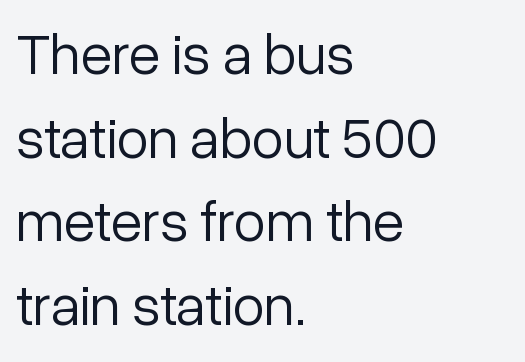
{"serif": "no", "italic": "no", "bold": "no", "weight": "light", "width": "normal", "stroke_contrast": "low", "x_height": "medium", "monospaced": "no", "underline": "no", "align": "left", "line_spacing": "normal", "line_spacing_ratio": 1.44, "letter_spacing": "normal", "letter_spacing_em": 0.0, "glyph_px": 58}
